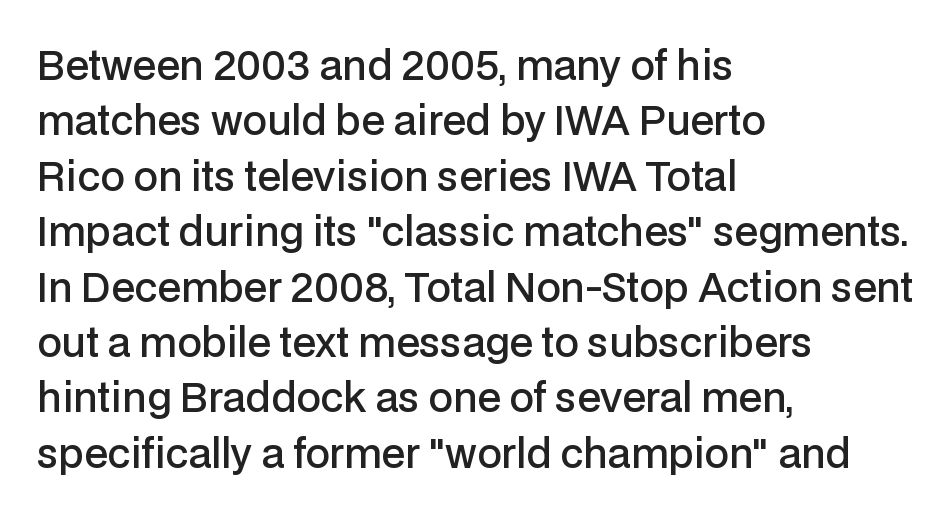
The image shows 39 px semibold sans-serif type, upright; set left-aligned, normal line spacing (1.42x), normal letter spacing, not underlined; low stroke contrast and a medium x-height.
